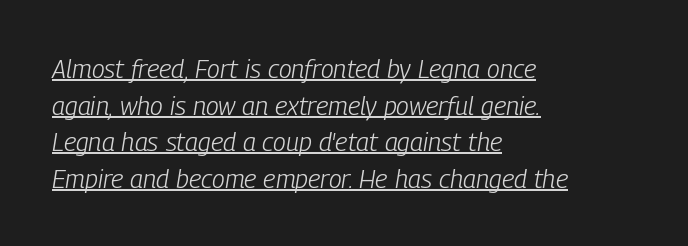
{"italic": "yes", "lean": "right", "slant_degrees": 9, "bold": "no", "underline": "yes", "align": "left", "line_spacing": "normal", "line_spacing_ratio": 1.41, "letter_spacing": "normal", "letter_spacing_em": 0.0, "glyph_px": 26}
